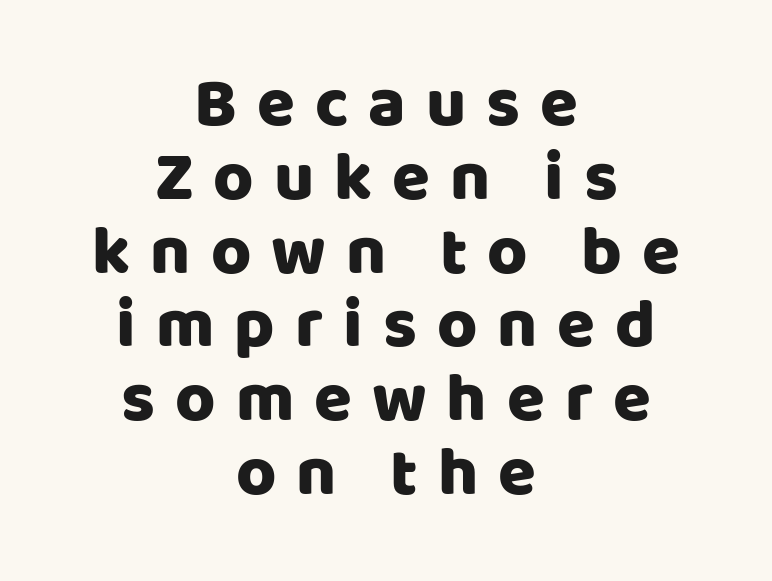
Q: Is the text italic (slanted)? A: No, it is upright.
Q: Is the typeface a serif or a sans-serif typeface? A: Sans-serif.
Q: Is the text underlined? A: No.
Q: How is the paragraph aligned? A: Centered.
Q: Is the spacing between letters normal or unusually wide? A: Unusually wide.
Q: Is the spacing between lines tight, normal or loose? A: Tight.
Q: Width (condensed, normal, or wide)? A: Normal.
Q: Stroke contrast? A: Low.
Q: x-height? A: Large.
Q: Monospaced? A: No.
